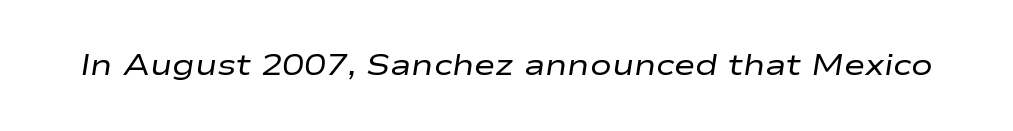
Q: Is the text bold? A: No.
Q: Is the text italic (slanted)? A: Yes, it leans right by about 9 degrees.
Q: Is the text underlined? A: No.
Q: Is the spacing between letters normal or unusually wide? A: Normal.
Q: Width (condensed, normal, or wide)? A: Wide.
Q: Stroke contrast? A: Low.
Q: x-height? A: Medium.
Q: Monospaced? A: No.
